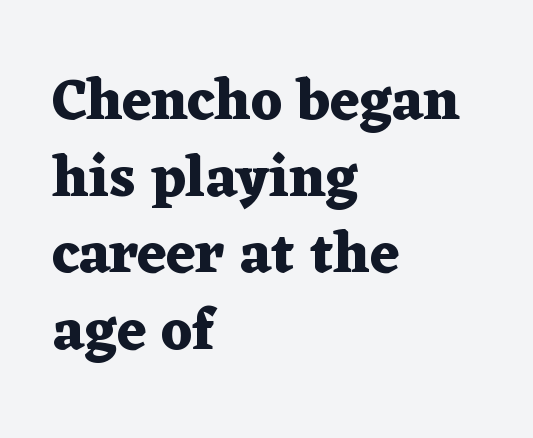
Upright lettering throughout. This rendering features lettering with no underline. Horizontal alignment here is leftward, the default for most running prose. Is the type bold? Yes — the strokes are clearly thick and heavy. Do the characters align in a grid? No, the font is proportional.
